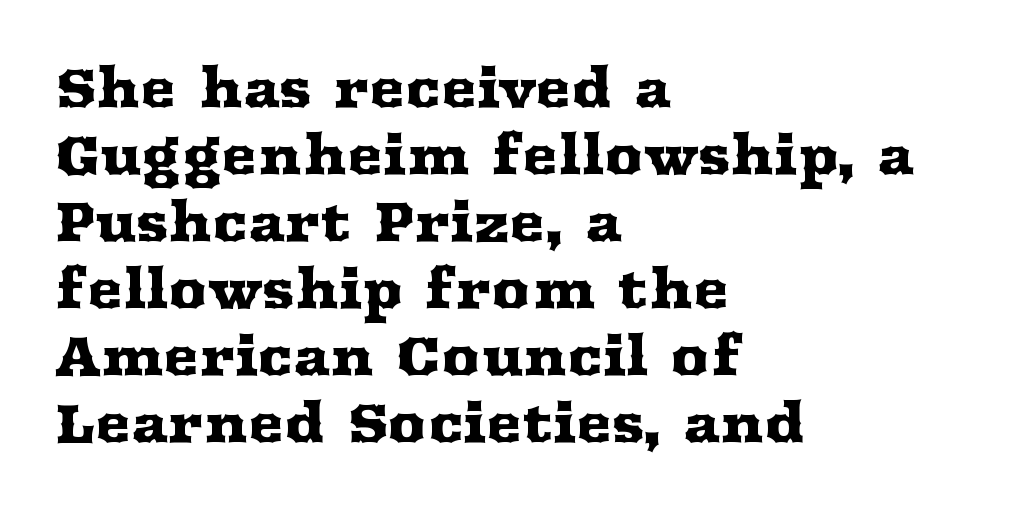
The image shows 54 px wide serif type, upright; set left-aligned, line spacing 1.24x, normal letter spacing, not underlined; medium stroke contrast and a medium x-height.
